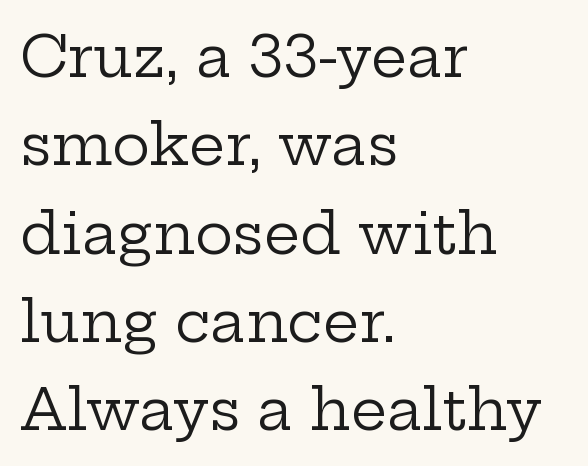
The image shows 57 px regular-weight, wide serif type, upright; set left-aligned, normal line spacing (1.55x), normal letter spacing, not underlined; low stroke contrast and a medium x-height.
